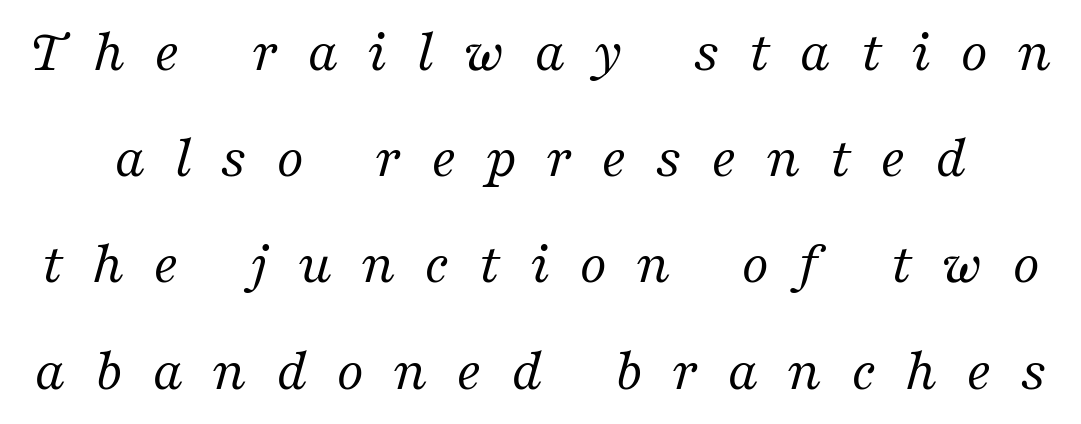
Only glyphs here, with clear space below each row. Italic: yes, the glyphs are oblique. Note the varied advance widths — an 'i' is clearly narrower than an 'm'. Here the glyphs are tracked loosely, breaking word shapes into spaced letters.
